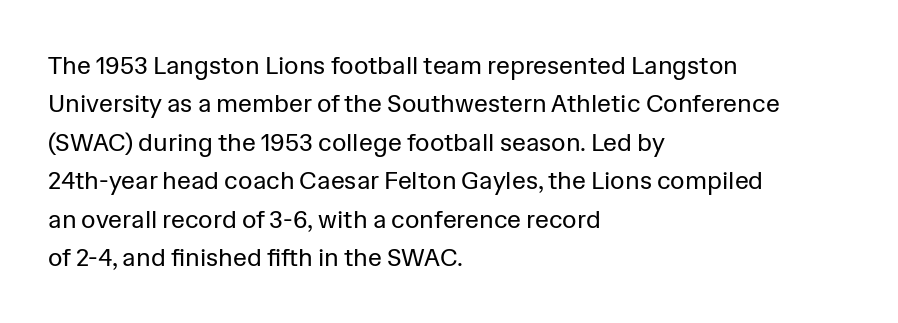
The image shows 25 px text type, upright; set left-aligned, normal line spacing (1.54x), normal letter spacing, not underlined.
